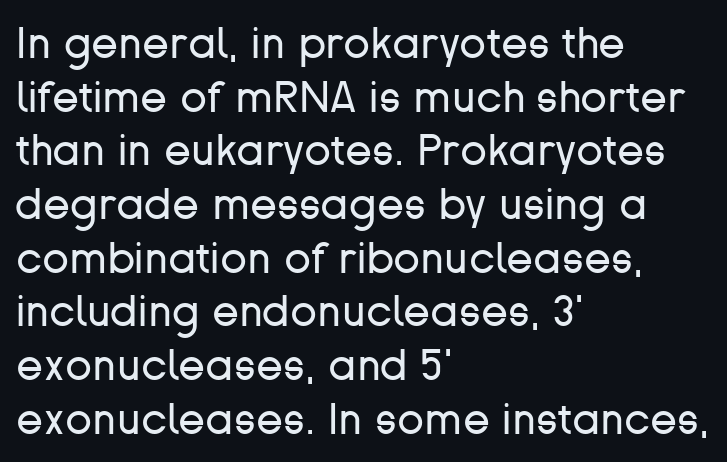
{"serif": "no", "italic": "no", "bold": "no", "weight": "regular", "width": "normal", "stroke_contrast": "low", "x_height": "medium", "monospaced": "no", "underline": "no", "align": "left", "line_spacing_ratio": 1.22, "letter_spacing": "normal", "letter_spacing_em": 0.0, "glyph_px": 44}
